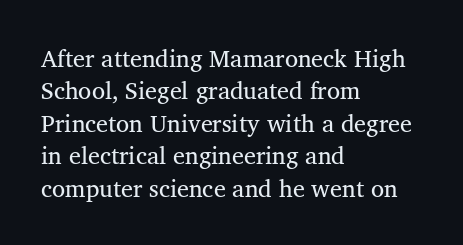
Just letters on the line, the space beneath them empty. Leading matches the norm, producing a regular column. Glyph-to-glyph distance matches everyday printed text. Left-aligned paragraph, ragged on the right. The cut favours lightness, reaching ordinary text weight at its darkest.
